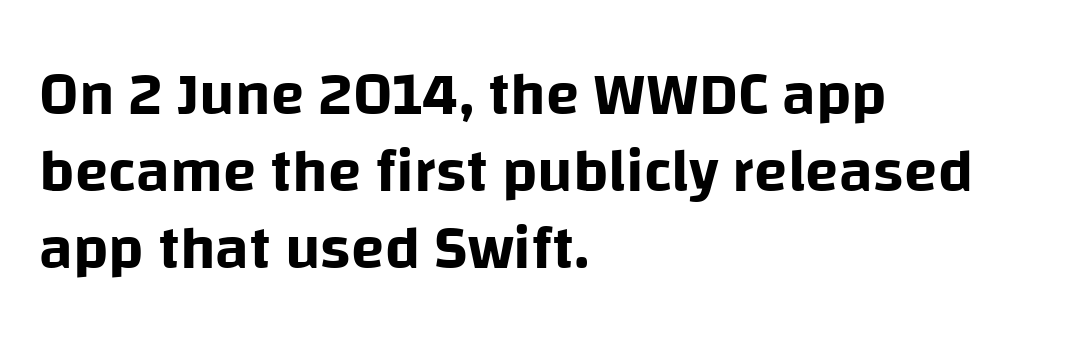
{"serif": "no", "italic": "no", "width": "normal", "stroke_contrast": "low", "x_height": "large", "monospaced": "no", "underline": "no", "align": "left", "line_spacing": "normal", "line_spacing_ratio": 1.26, "letter_spacing": "normal", "letter_spacing_em": 0.0, "glyph_px": 61}
